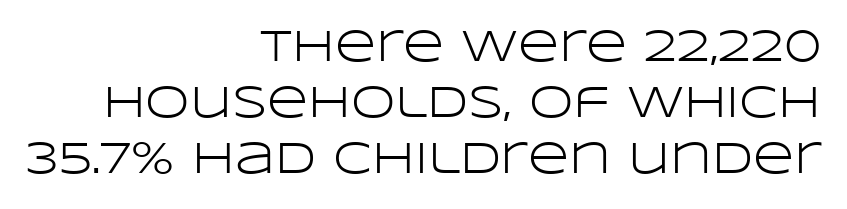
The image shows 45 px light, wide sans-serif type, upright; set right-aligned, line spacing 1.24x, normal letter spacing, not underlined; low stroke contrast and a large x-height.
